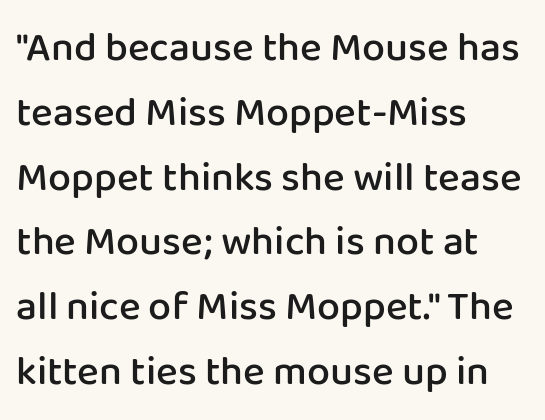
The image shows 41 px semibold sans-serif type, upright; set left-aligned, normal line spacing (1.58x), normal letter spacing, not underlined; low stroke contrast and a medium x-height.
